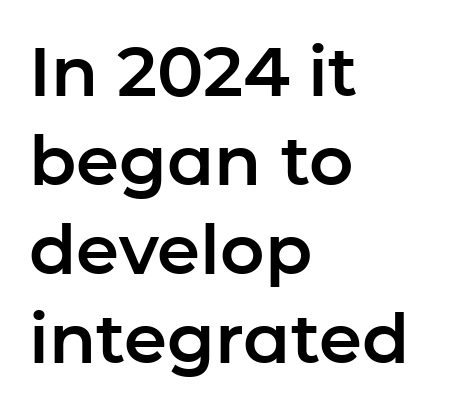
Q: Is the text italic (slanted)? A: No, it is upright.
Q: Is the typeface a serif or a sans-serif typeface? A: Sans-serif.
Q: Is the text underlined? A: No.
Q: How is the paragraph aligned? A: Left-aligned.
Q: Is the spacing between letters normal or unusually wide? A: Normal.
Q: Is the spacing between lines tight, normal or loose? A: Normal.
Q: Width (condensed, normal, or wide)? A: Normal.
Q: Stroke contrast? A: Low.
Q: x-height? A: Medium.
Q: Monospaced? A: No.
